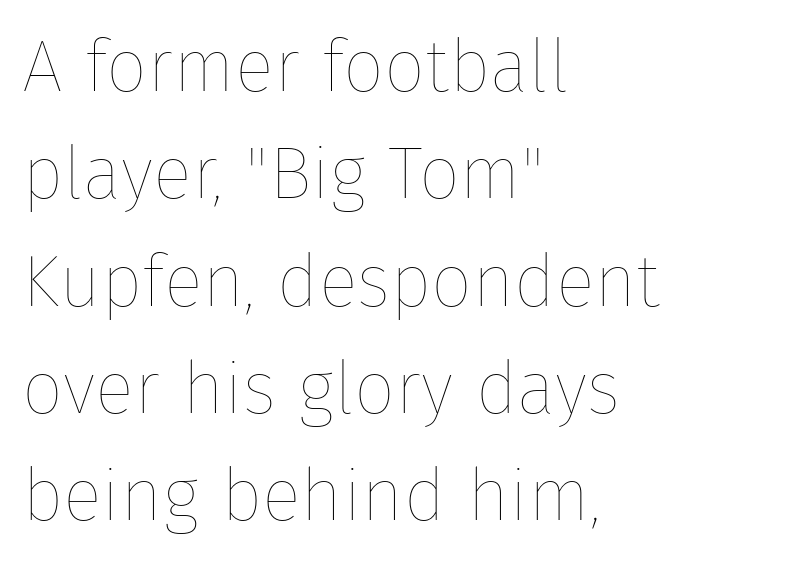
The image shows 73 px thin type, upright; set left-aligned, normal line spacing (1.47x), normal letter spacing, not underlined; low stroke contrast and a medium x-height.
